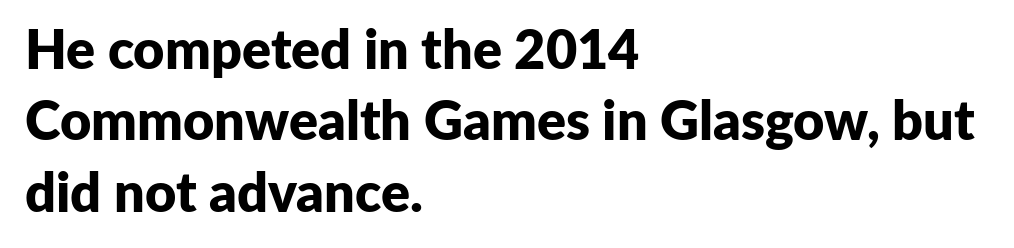
{"serif": "no", "italic": "no", "bold": "yes", "weight": "bold", "width": "normal", "stroke_contrast": "low", "x_height": "medium", "monospaced": "no", "underline": "no", "align": "left", "line_spacing": "normal", "line_spacing_ratio": 1.32, "letter_spacing": "normal", "letter_spacing_em": 0.0, "glyph_px": 54}
